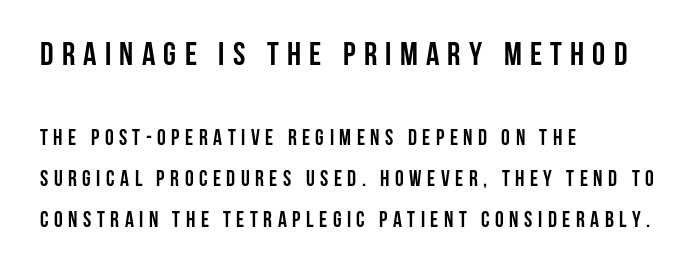
The image shows 33 px semibold, condensed sans-serif type, upright; set left-aligned, line spacing 1.86x, unusually wide letter spacing (+0.25 em), not underlined; the first (top) block is 1.5x larger; low stroke contrast and a large x-height.
